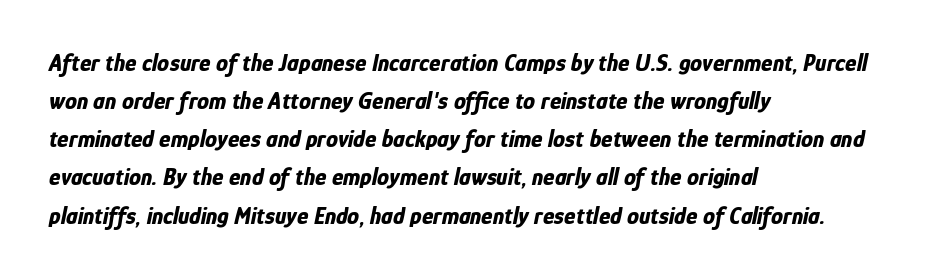
{"italic": "yes", "lean": "right", "slant_degrees": 12, "bold": "yes", "underline": "no", "align": "left", "line_spacing": "normal", "line_spacing_ratio": 1.59, "letter_spacing": "normal", "letter_spacing_em": 0.0, "glyph_px": 24}
